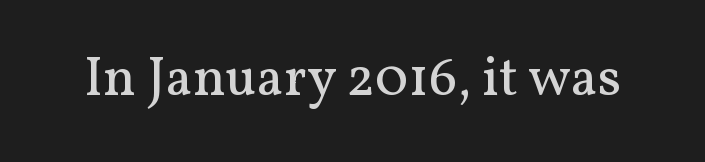
Q: Is the text bold? A: No.
Q: Is the text italic (slanted)? A: No, it is upright.
Q: Is the typeface a serif or a sans-serif typeface? A: Serif.
Q: Is the text underlined? A: No.
Q: Is the spacing between letters normal or unusually wide? A: Normal.
Q: Width (condensed, normal, or wide)? A: Normal.
Q: Stroke contrast? A: Medium.
Q: x-height? A: Medium.
Q: Monospaced? A: No.
